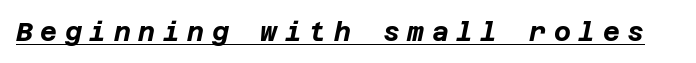
Q: Is the text bold? A: Yes.
Q: Is the text italic (slanted)? A: Yes, it leans right by about 12 degrees.
Q: Is the text underlined? A: Yes.
Q: Is the spacing between letters normal or unusually wide? A: Unusually wide.
